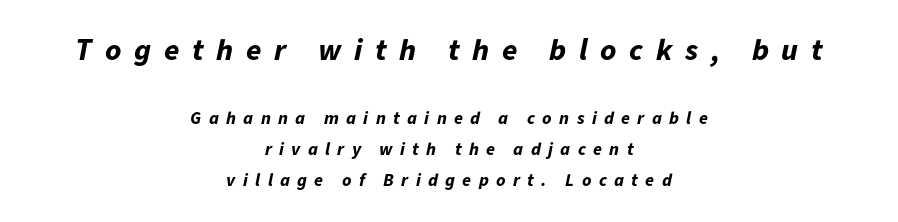
Q: Is the text bold? A: Yes.
Q: Is the text italic (slanted)? A: Yes, it leans right by about 11 degrees.
Q: Is the text underlined? A: No.
Q: How is the paragraph aligned? A: Centered.
Q: Is the spacing between letters normal or unusually wide? A: Unusually wide.
Q: Is the spacing between lines tight, normal or loose? A: Normal.
Q: Which block of text is set in a larger size, the first (top) or the second (bottom)? A: The first (top) one.
Q: Width (condensed, normal, or wide)? A: Normal.
Q: Stroke contrast? A: Low.
Q: x-height? A: Medium.
Q: Monospaced? A: No.
